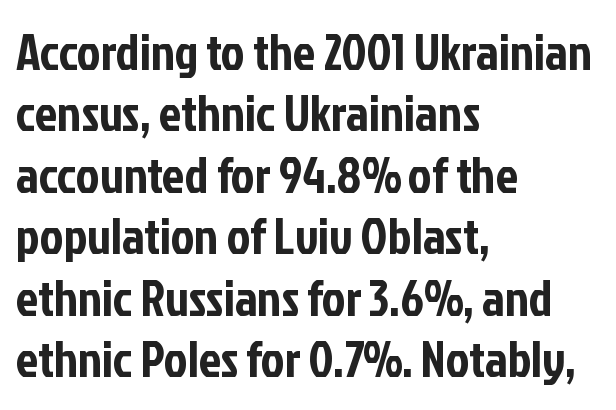
{"serif": "no", "italic": "no", "width": "condensed", "stroke_contrast": "low", "x_height": "medium", "monospaced": "no", "underline": "no", "align": "left", "line_spacing_ratio": 1.23, "letter_spacing": "normal", "letter_spacing_em": 0.0, "glyph_px": 50}
